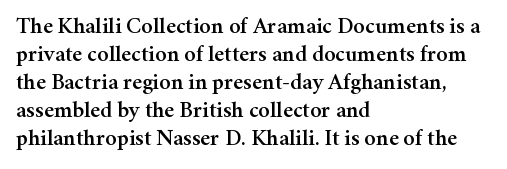
The image shows 23 px text type, upright; set left-aligned, line spacing 1.22x, normal letter spacing, not underlined.
